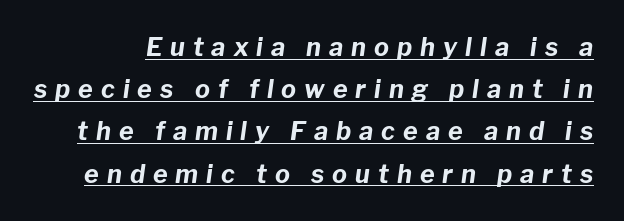
Q: Is the text bold? A: Yes.
Q: Is the text italic (slanted)? A: Yes, it leans right by about 8 degrees.
Q: Is the text underlined? A: Yes.
Q: Is the spacing between letters normal or unusually wide? A: Unusually wide.
Q: Is the spacing between lines tight, normal or loose? A: Normal.
